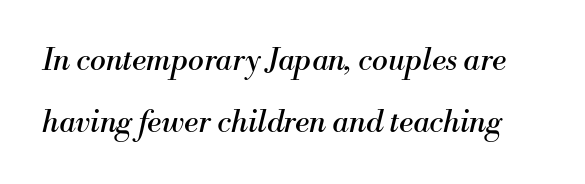
{"serif": "yes", "italic": "yes", "lean": "right", "slant_degrees": 13, "bold": "no", "weight": "regular", "width": "normal", "stroke_contrast": "medium", "x_height": "small", "monospaced": "no", "underline": "no", "line_spacing": "loose", "line_spacing_ratio": 2.06, "letter_spacing": "normal", "letter_spacing_em": 0.0, "glyph_px": 30}
